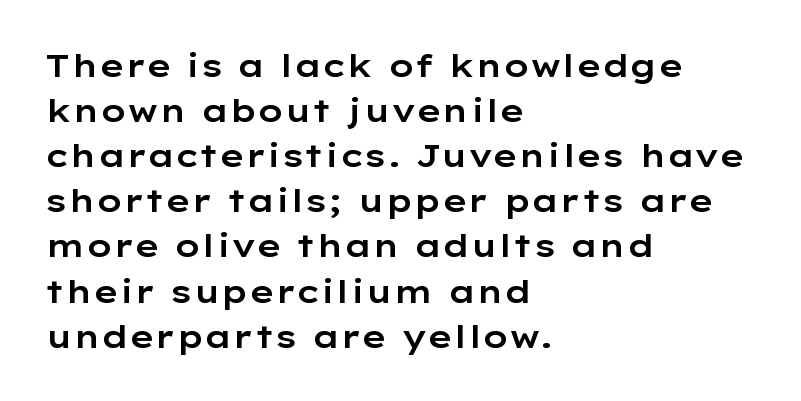
{"serif": "no", "italic": "no", "width": "wide", "stroke_contrast": "low", "x_height": "medium", "monospaced": "no", "underline": "no", "align": "left", "line_spacing": "normal", "line_spacing_ratio": 1.41, "letter_spacing": "normal", "letter_spacing_em": 0.0, "glyph_px": 32}
